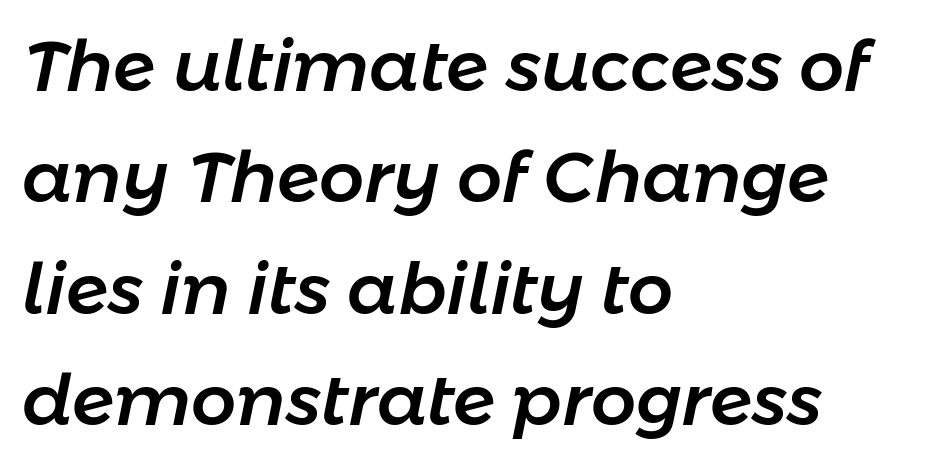
The image shows 71 px text type, italic (leaning right); set left-aligned, normal line spacing (1.57x), normal letter spacing, not underlined; low stroke contrast and a medium x-height.
